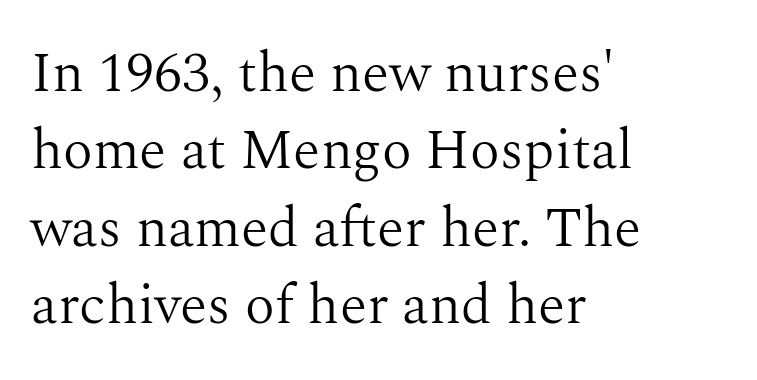
Q: Is the text bold? A: No.
Q: Is the text italic (slanted)? A: No, it is upright.
Q: Is the typeface a serif or a sans-serif typeface? A: Serif.
Q: Is the text underlined? A: No.
Q: How is the paragraph aligned? A: Left-aligned.
Q: Is the spacing between letters normal or unusually wide? A: Normal.
Q: Is the spacing between lines tight, normal or loose? A: Normal.
Q: Width (condensed, normal, or wide)? A: Normal.
Q: Stroke contrast? A: Medium.
Q: x-height? A: Medium.
Q: Monospaced? A: No.
